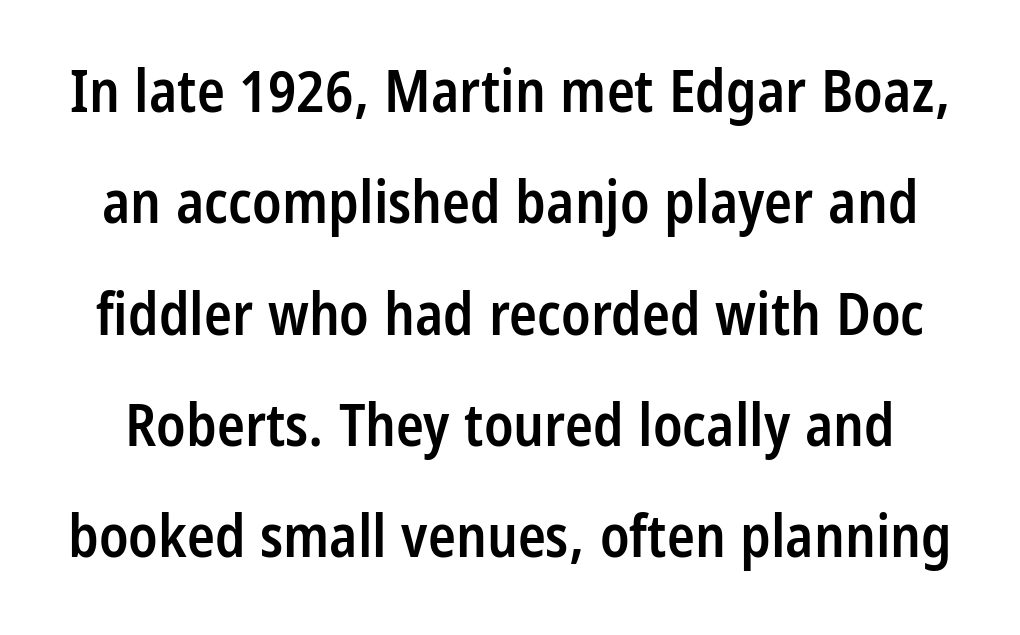
The foot of each line stays bare and open. Note: no serifs on the glyphs. The passage shown is semibold, sitting just below true bold. Letter spacing: default.
